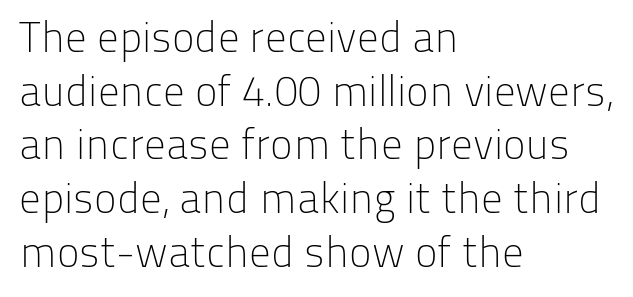
The image shows 43 px light sans-serif type, upright; set left-aligned, normal line spacing (1.25x), normal letter spacing, not underlined; low stroke contrast and a medium x-height.
